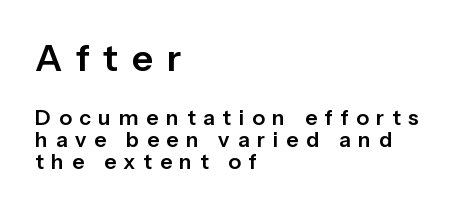
The face used here is proportionally spaced, like ordinary book or web type. The characters display no serif detailing; their extremities are plain. Italic? Not at all — the glyphs are vertical. Is there much room between lines? No — they nearly touch. In this sample the first text group is rendered at the bigger scale. Letters rest on an invisible, unmarked baseline.
